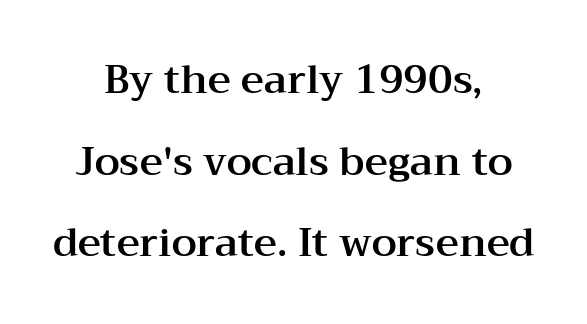
Q: Is the text italic (slanted)? A: No, it is upright.
Q: Is the typeface a serif or a sans-serif typeface? A: Serif.
Q: Is the text underlined? A: No.
Q: How is the paragraph aligned? A: Centered.
Q: Is the spacing between letters normal or unusually wide? A: Normal.
Q: Is the spacing between lines tight, normal or loose? A: Loose.
Q: Width (condensed, normal, or wide)? A: Wide.
Q: Stroke contrast? A: Medium.
Q: x-height? A: Medium.
Q: Monospaced? A: No.
